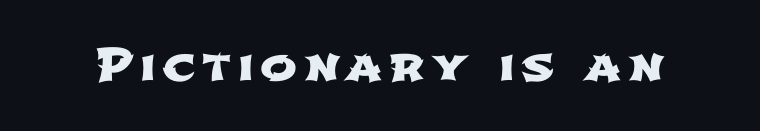
Q: Is the typeface a serif or a sans-serif typeface? A: Sans-serif.
Q: Is the text underlined? A: No.
Q: Width (condensed, normal, or wide)? A: Wide.
Q: Stroke contrast? A: Low.
Q: x-height? A: Medium.
Q: Monospaced? A: No.
